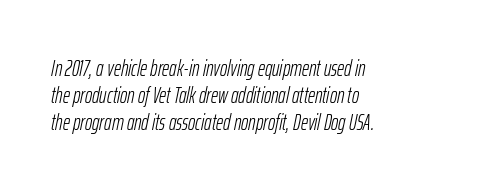
Short note: letters normally spaced. Is the stroke heavy? The answer is a plain regular-or-lighter. In CSS terms this would be text-align: left. Underline: absent. The face used here has a pronounced slope to its letters.
